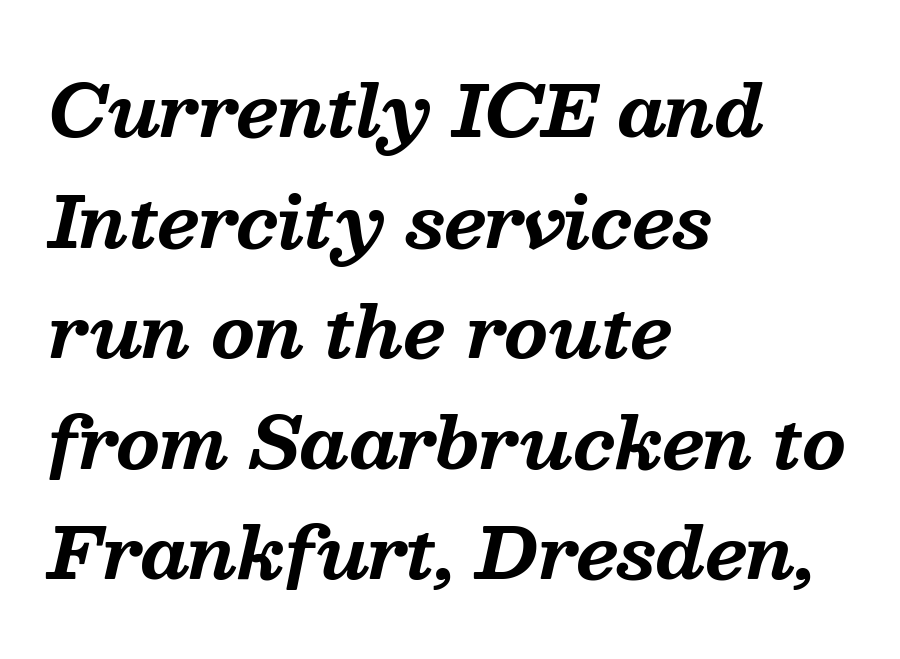
The image shows 70 px bold serif type, italic (leaning right); set left-aligned, normal line spacing (1.58x), normal letter spacing, not underlined; medium stroke contrast and a medium x-height.
